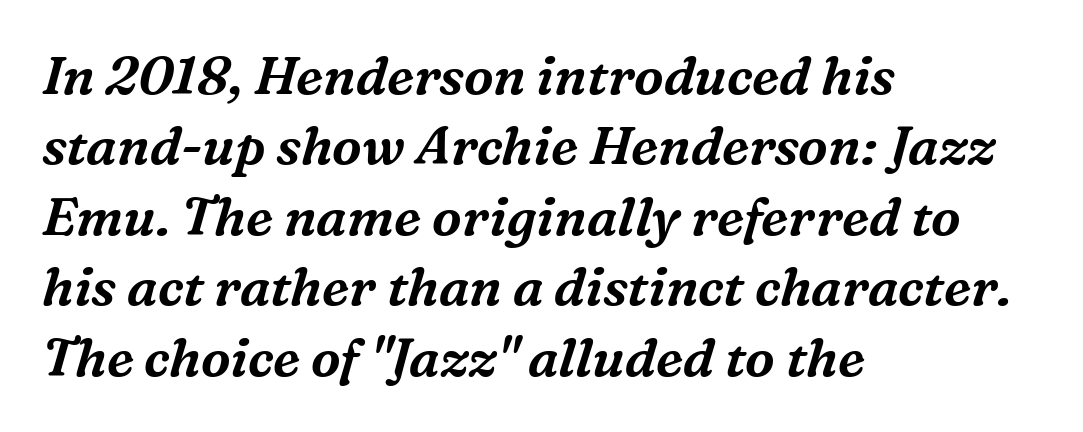
Observe the lean: these are italic letterforms. The ragged edge is on the right, which tells us the setting is flush left. Underline: absent. Note the varied advance widths — an 'i' is clearly narrower than an 'm'. This rendering employs a face with finishing strokes, i.e., a serif.
